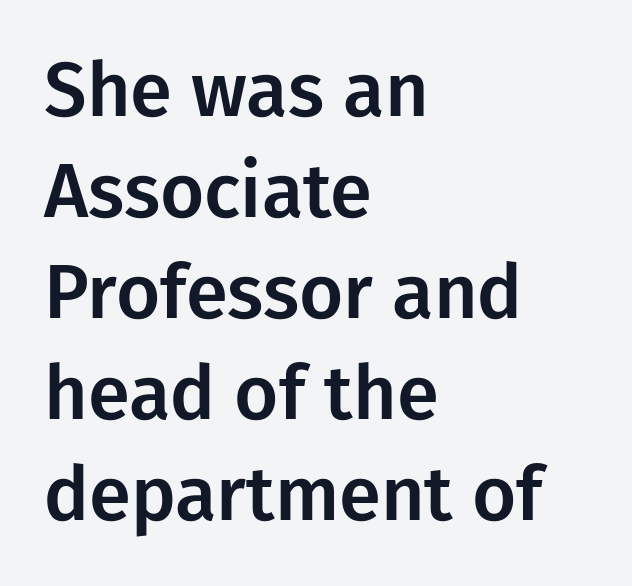
The rendering anchors every line to the left-hand side. Letter spacing: default. A typesetter would label this face a sans. The zone under the glyphs is completely vacant. Character widths vary here, with narrow letters taking less room than wide ones. Vertical strokes here are truly vertical.
